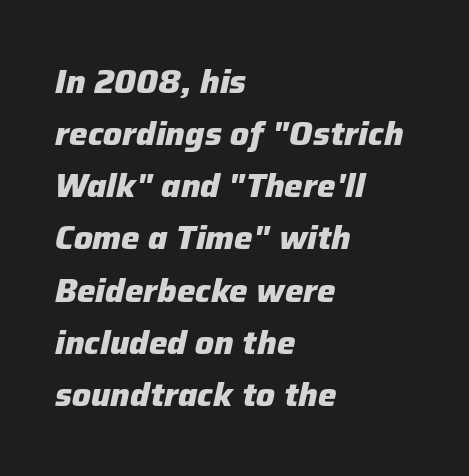
Q: Is the text bold? A: Yes.
Q: Is the text italic (slanted)? A: Yes, it leans right by about 12 degrees.
Q: Is the text underlined? A: No.
Q: How is the paragraph aligned? A: Left-aligned.
Q: Is the spacing between letters normal or unusually wide? A: Normal.
Q: Is the spacing between lines tight, normal or loose? A: Normal.
Q: Width (condensed, normal, or wide)? A: Normal.
Q: Stroke contrast? A: Low.
Q: x-height? A: Medium.
Q: Monospaced? A: No.
